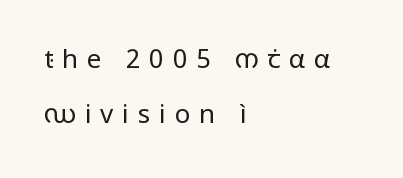
Beneath every word, the page is bare. Notice how the stems are strictly vertical — no italics here. A great deal of white space separates one row of letters from the next. The type is letterspaced generously, with wide tracking. The typesetting does not lean heavy: it is not bold. The rag falls on the right side of this text block.
